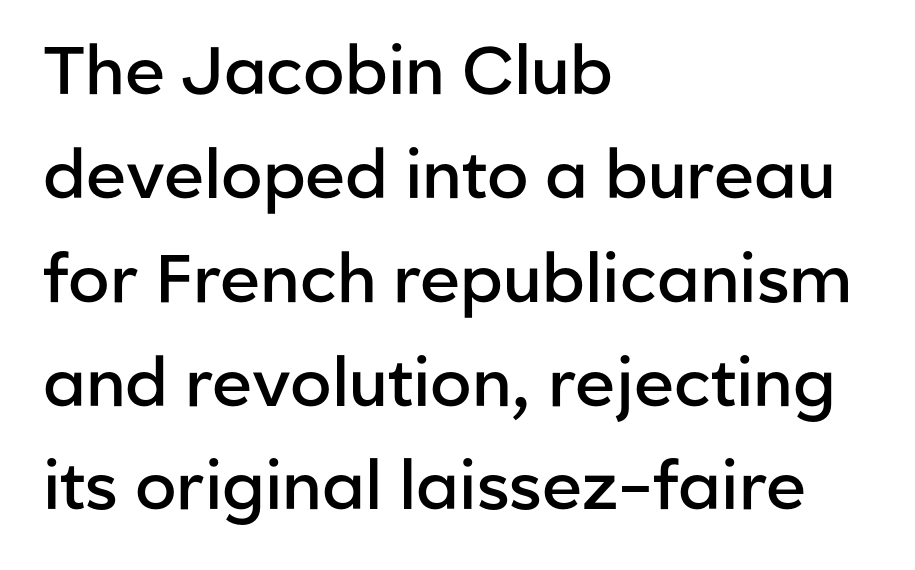
The image shows 67 px semibold sans-serif type, upright; set left-aligned, normal line spacing (1.55x), normal letter spacing, not underlined; low stroke contrast and a medium x-height.
